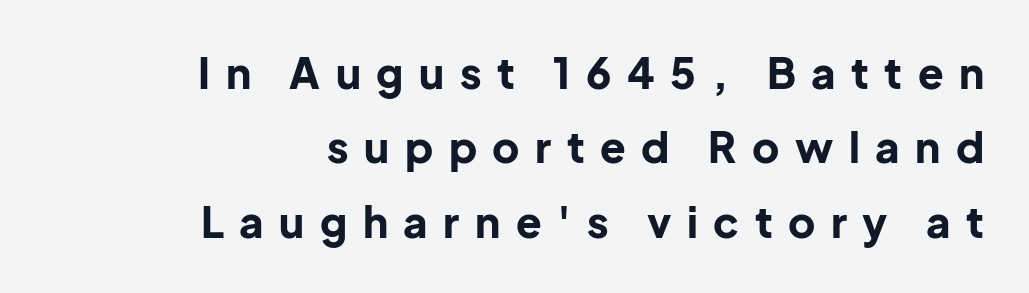
The image shows 42 px bold sans-serif type, upright; set right-aligned, line spacing 1.77x, unusually wide letter spacing (+0.37 em), not underlined; low stroke contrast and a medium x-height.
